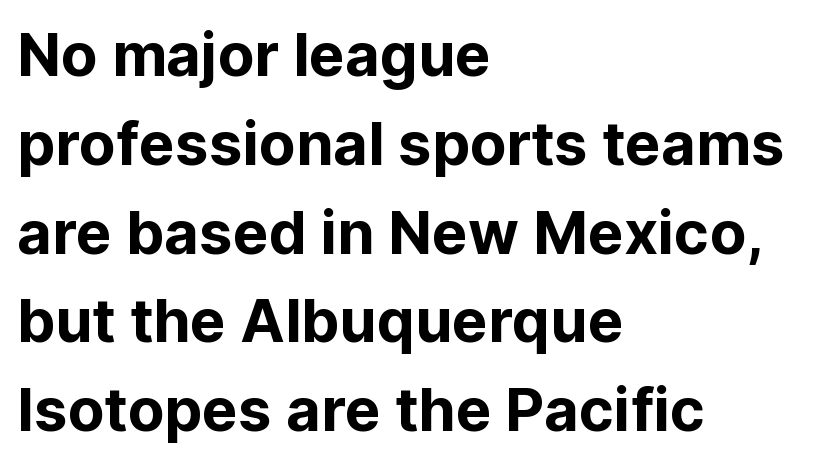
The image shows 60 px sans-serif type, upright; set left-aligned, normal line spacing (1.48x), normal letter spacing, not underlined; low stroke contrast and a medium x-height.
